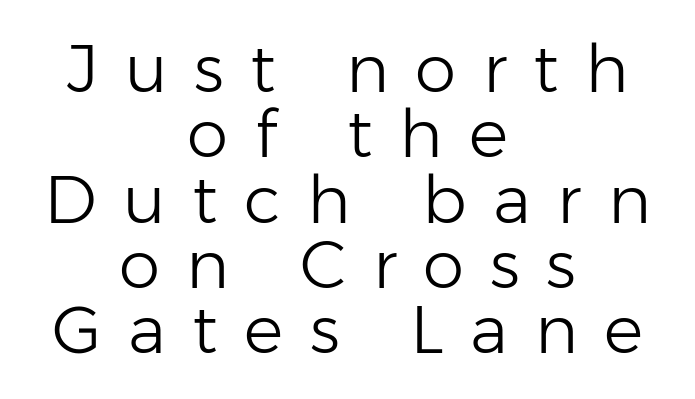
{"serif": "no", "italic": "no", "bold": "no", "weight": "light", "width": "normal", "stroke_contrast": "low", "x_height": "medium", "monospaced": "no", "underline": "no", "align": "center", "line_spacing": "tight", "line_spacing_ratio": 0.99, "letter_spacing": "wide", "letter_spacing_em": 0.4, "glyph_px": 66}
